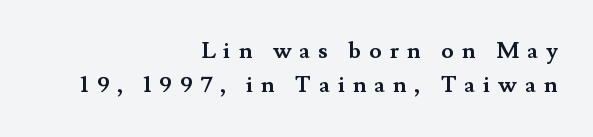
Type without underlining. The line-height multiplier appears to be the usual default. Thick stems and heavy bowls — unmistakably bold. The paragraph has a hard right edge and a soft left edge. The rendering inserts visible extra space after every character. This is roman type, the default non-slanted kind.
